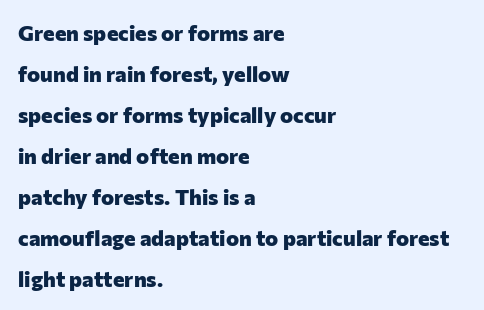
Tracking value appears to be zero — textbook default spacing. Plain, unruled lines of type. The characters look thick and weighty, a clear bold. Ascenders rise straight up at ninety degrees. All the whitespace from short lines collects on the right.
